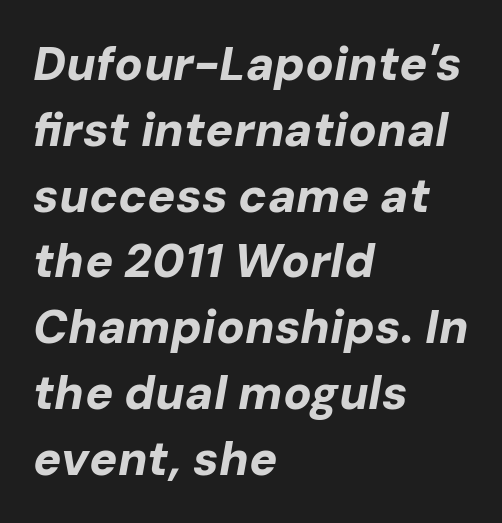
{"italic": "yes", "lean": "right", "slant_degrees": 10, "bold": "yes", "weight": "bold", "width": "normal", "stroke_contrast": "low", "x_height": "medium", "monospaced": "no", "underline": "no", "align": "left", "line_spacing": "normal", "line_spacing_ratio": 1.4, "letter_spacing": "normal", "letter_spacing_em": 0.0, "glyph_px": 47}
